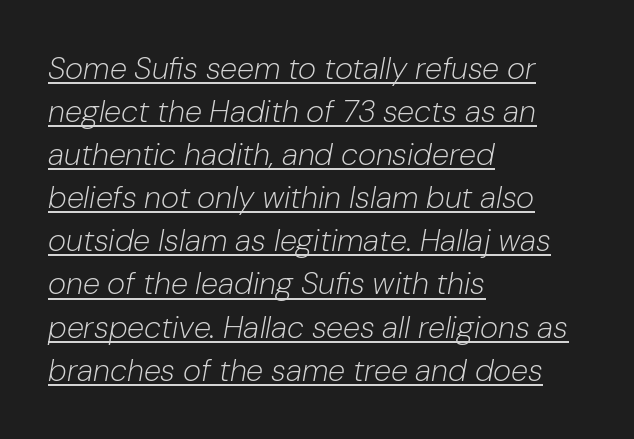
Do the characters align in a grid? No, the font is proportional. On a weight scale, this lands at 450 or below. Underlined type. This sample uses an oblique cut, with every glyph tilted off the vertical.
